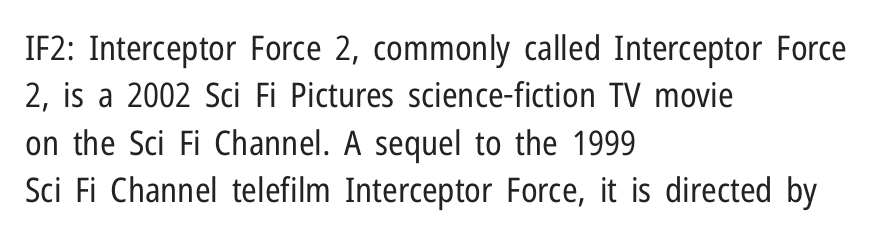
Spacing verdict: proportional, widths tailored to each character. Nobody touched the tracking dial on this one. Anything drawn beneath the words? Only blank space. The characters display no serif detailing; their extremities are plain.
